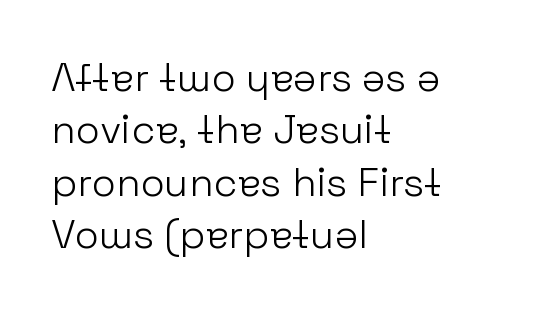
{"serif": "no", "italic": "no", "bold": "no", "weight": "light", "width": "normal", "stroke_contrast": "low", "x_height": "medium", "monospaced": "no", "underline": "no", "align": "left", "line_spacing": "normal", "line_spacing_ratio": 1.31, "letter_spacing": "normal", "letter_spacing_em": 0.0, "glyph_px": 40}
